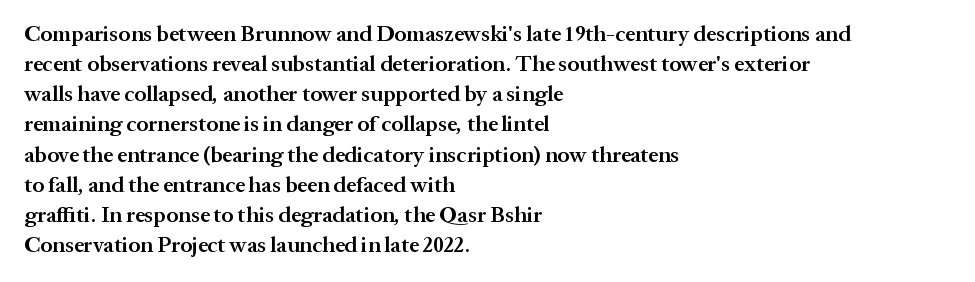
{"italic": "no", "bold": "semi", "underline": "no", "align": "left", "line_spacing": "normal", "line_spacing_ratio": 1.37, "letter_spacing": "normal", "letter_spacing_em": 0.0, "glyph_px": 22}
